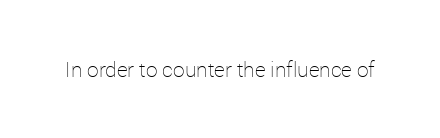
Q: Is the text bold? A: No.
Q: Is the text italic (slanted)? A: No, it is upright.
Q: Is the text underlined? A: No.
Q: Is the spacing between letters normal or unusually wide? A: Normal.
